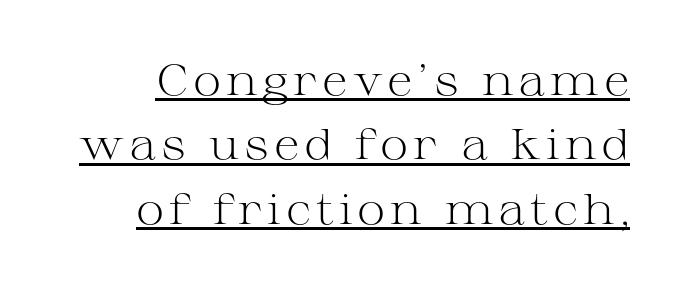
{"serif": "yes", "italic": "no", "bold": "no", "weight": "light", "width": "wide", "stroke_contrast": "medium", "x_height": "medium", "monospaced": "no", "underline": "yes", "line_spacing": "normal", "line_spacing_ratio": 1.5, "glyph_px": 43}
